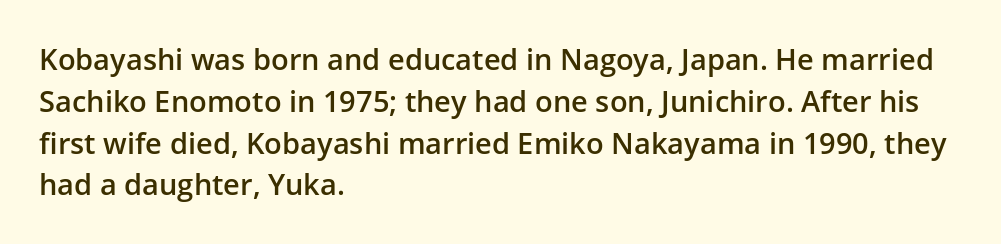
Q: Is the text bold? A: Semi-bold.
Q: Is the text italic (slanted)? A: No, it is upright.
Q: Is the typeface a serif or a sans-serif typeface? A: Sans-serif.
Q: Is the text underlined? A: No.
Q: How is the paragraph aligned? A: Left-aligned.
Q: Is the spacing between letters normal or unusually wide? A: Normal.
Q: Is the spacing between lines tight, normal or loose? A: Normal.
Q: Width (condensed, normal, or wide)? A: Normal.
Q: Stroke contrast? A: Low.
Q: x-height? A: Medium.
Q: Monospaced? A: No.
